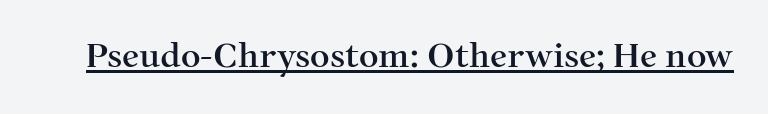
Proportional: the letters do not fall into vertical columns. When letters stand straight like this, we call the style roman or upright. Tracking here is standard; glyphs follow each other at the usual distance. Underlined type. The type family on display is of the serif kind.
